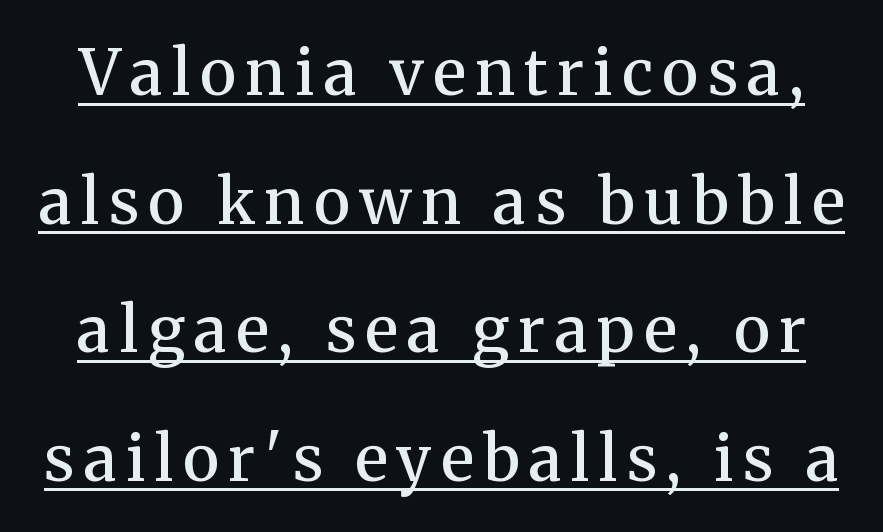
Q: Is the text bold? A: Semi-bold.
Q: Is the text italic (slanted)? A: No, it is upright.
Q: Is the typeface a serif or a sans-serif typeface? A: Serif.
Q: Is the text underlined? A: Yes.
Q: Is the spacing between lines tight, normal or loose? A: Loose.
Q: Width (condensed, normal, or wide)? A: Normal.
Q: Stroke contrast? A: Medium.
Q: x-height? A: Medium.
Q: Monospaced? A: No.
